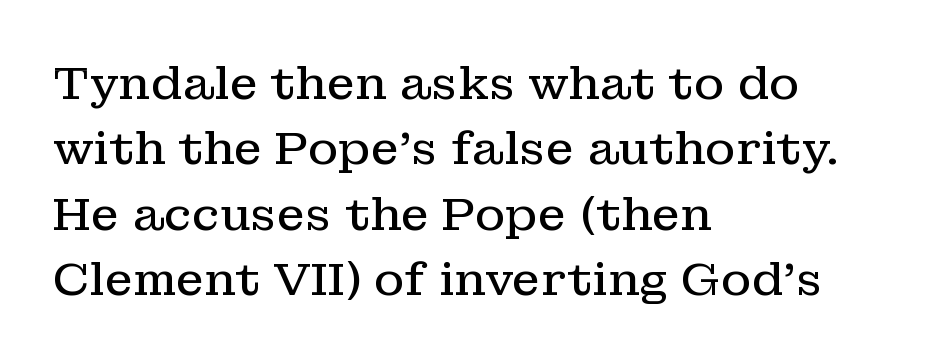
Q: Is the text bold? A: No.
Q: Is the text italic (slanted)? A: No, it is upright.
Q: Is the typeface a serif or a sans-serif typeface? A: Serif.
Q: Is the text underlined? A: No.
Q: How is the paragraph aligned? A: Left-aligned.
Q: Is the spacing between letters normal or unusually wide? A: Normal.
Q: Is the spacing between lines tight, normal or loose? A: Normal.
Q: Width (condensed, normal, or wide)? A: Normal.
Q: Stroke contrast? A: Low.
Q: x-height? A: Medium.
Q: Monospaced? A: No.
